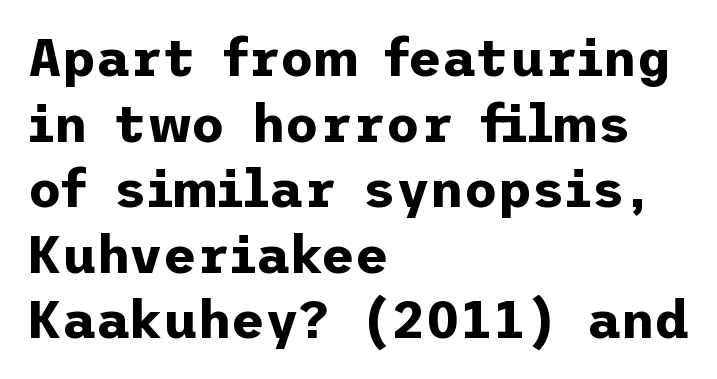
Q: Is the text bold? A: Yes.
Q: Is the text italic (slanted)? A: No, it is upright.
Q: Is the typeface a serif or a sans-serif typeface? A: Sans-serif.
Q: Is the text underlined? A: No.
Q: How is the paragraph aligned? A: Left-aligned.
Q: Is the spacing between letters normal or unusually wide? A: Normal.
Q: Is the spacing between lines tight, normal or loose? A: Normal.
Q: Width (condensed, normal, or wide)? A: Normal.
Q: Stroke contrast? A: Low.
Q: x-height? A: Medium.
